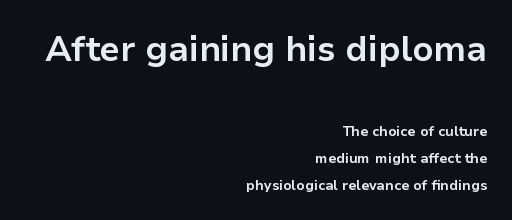
Q: Is the text bold? A: Yes.
Q: Is the text italic (slanted)? A: No, it is upright.
Q: Is the typeface a serif or a sans-serif typeface? A: Sans-serif.
Q: Is the text underlined? A: No.
Q: How is the paragraph aligned? A: Right-aligned.
Q: Is the spacing between letters normal or unusually wide? A: Normal.
Q: Is the spacing between lines tight, normal or loose? A: Loose.
Q: Which block of text is set in a larger size, the first (top) or the second (bottom)? A: The first (top) one.
Q: Width (condensed, normal, or wide)? A: Normal.
Q: Stroke contrast? A: Low.
Q: x-height? A: Medium.
Q: Monospaced? A: No.
